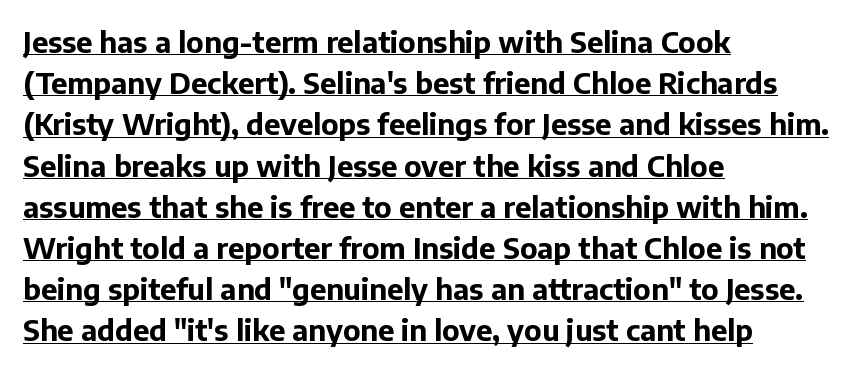
The image shows 29 px bold sans-serif type, upright; set left-aligned, normal line spacing (1.42x), normal letter spacing, underlined; low stroke contrast and a medium x-height.
